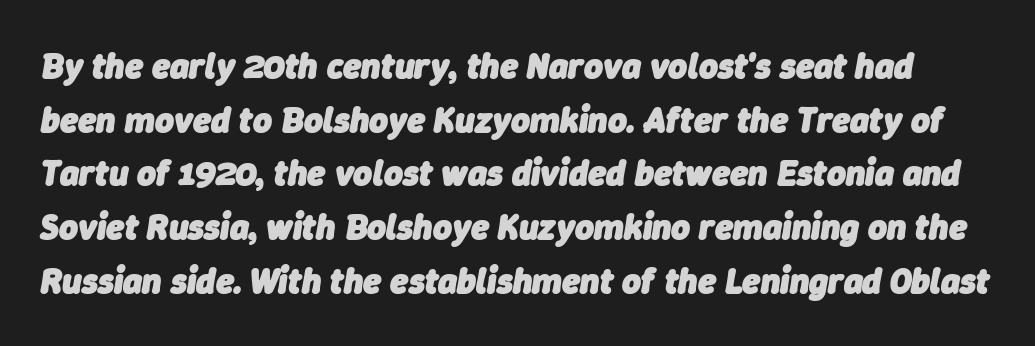
The image shows 36 px heavy type, italic (leaning right); set normal line spacing (1.49x), normal letter spacing, not underlined; low stroke contrast and a medium x-height.
